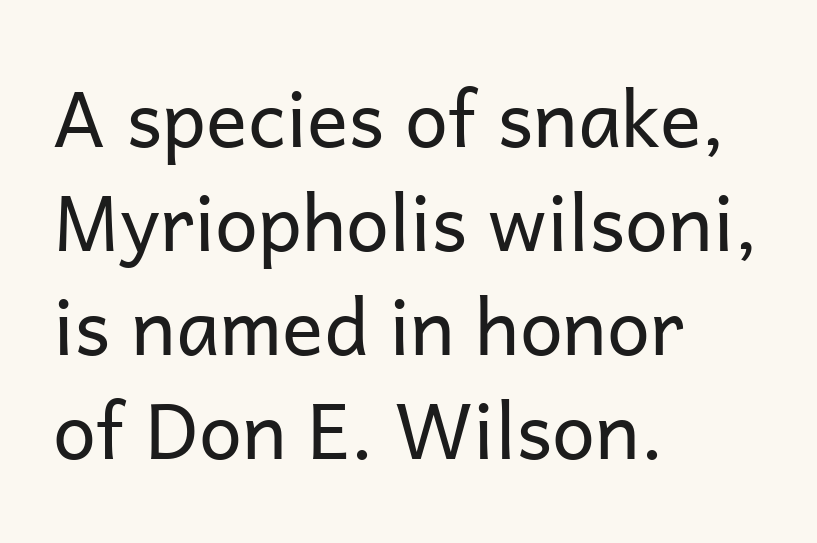
Q: Is the text bold? A: No.
Q: Is the text italic (slanted)? A: No, it is upright.
Q: Is the typeface a serif or a sans-serif typeface? A: Sans-serif.
Q: Is the text underlined? A: No.
Q: How is the paragraph aligned? A: Left-aligned.
Q: Is the spacing between letters normal or unusually wide? A: Normal.
Q: Is the spacing between lines tight, normal or loose? A: Normal.
Q: Width (condensed, normal, or wide)? A: Normal.
Q: Stroke contrast? A: Low.
Q: x-height? A: Medium.
Q: Monospaced? A: No.
